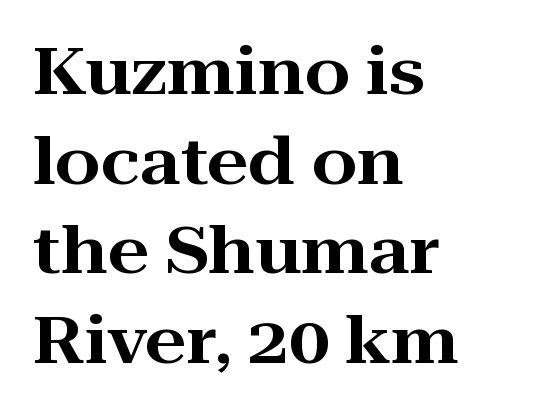
{"serif": "yes", "italic": "no", "width": "wide", "stroke_contrast": "high", "x_height": "medium", "monospaced": "no", "underline": "no", "align": "left", "line_spacing": "normal", "line_spacing_ratio": 1.38, "letter_spacing": "normal", "letter_spacing_em": 0.0, "glyph_px": 65}
